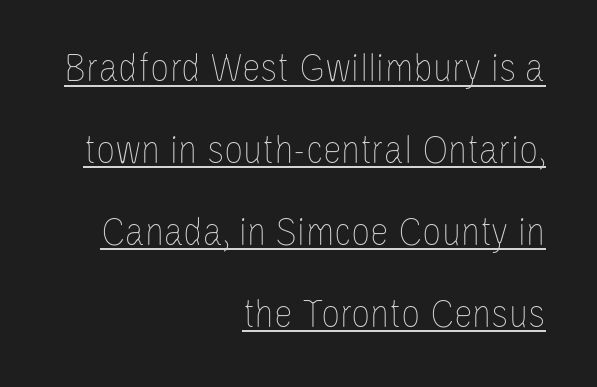
Q: Is the text bold? A: No.
Q: Is the text italic (slanted)? A: No, it is upright.
Q: Is the text underlined? A: Yes.
Q: How is the paragraph aligned? A: Right-aligned.
Q: Is the spacing between letters normal or unusually wide? A: Normal.
Q: Is the spacing between lines tight, normal or loose? A: Loose.
Q: Width (condensed, normal, or wide)? A: Condensed.
Q: Stroke contrast? A: Low.
Q: x-height? A: Large.
Q: Monospaced? A: No.
